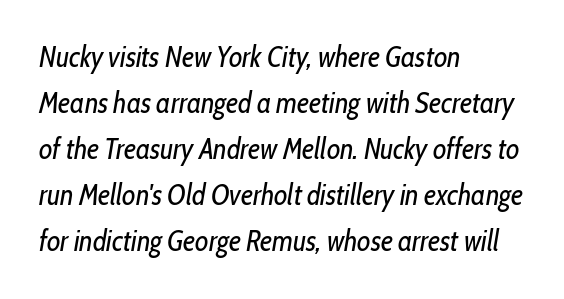
Q: Is the text bold? A: No.
Q: Is the text italic (slanted)? A: Yes, it leans right by about 10 degrees.
Q: Is the text underlined? A: No.
Q: How is the paragraph aligned? A: Left-aligned.
Q: Is the spacing between letters normal or unusually wide? A: Normal.
Q: Is the spacing between lines tight, normal or loose? A: Normal.
Q: Width (condensed, normal, or wide)? A: Condensed.
Q: Stroke contrast? A: Low.
Q: x-height? A: Medium.
Q: Monospaced? A: No.
